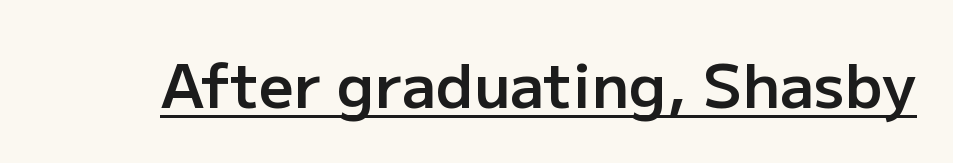
A bit beefed up — I'd call it semibold rather than bold. Students, note that the glyphs here touch the page at normal intervals. Unlike italic type, these characters show no tilt at all. This is sans-serif lettering, the kind often seen on screens and signage. Character widths vary here, with narrow letters taking less room than wide ones.
